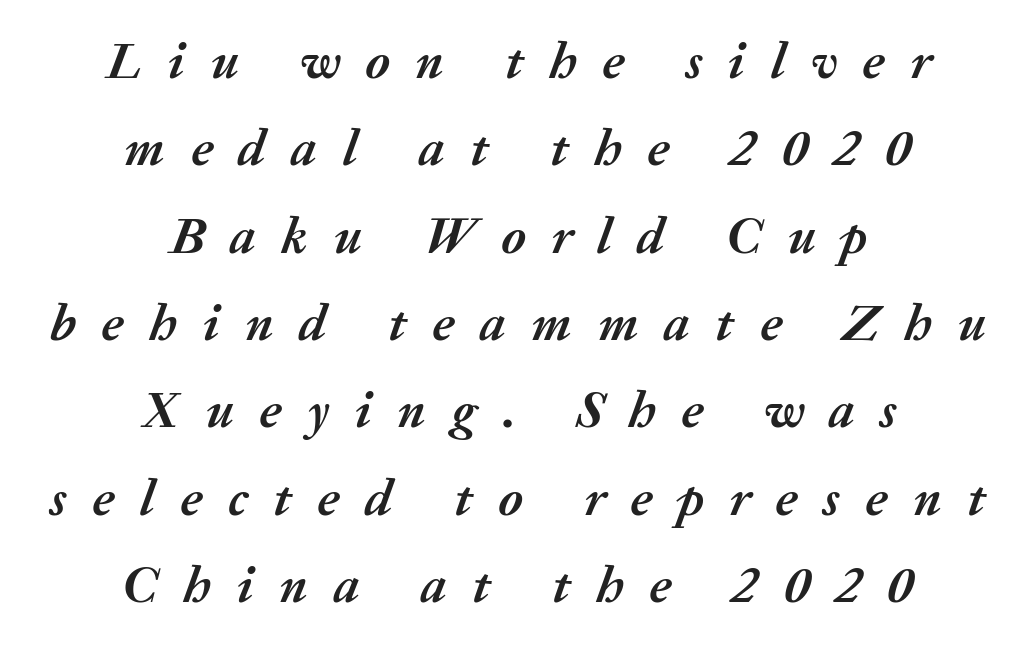
Tracking here is generous; glyphs stand well apart from one another. Every row of glyphs is offset so its center matches the block's center. Designer's note — italics engaged. Does the leading feel generous? No, just average. This sample has the flowing, uneven cadence of proportional lettering.
